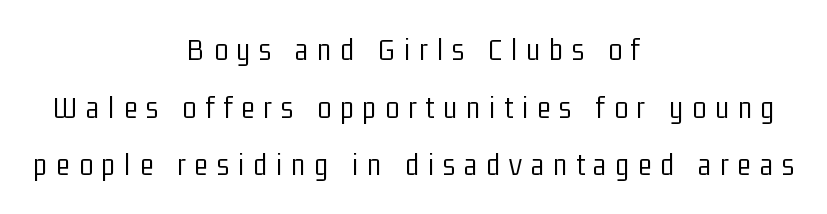
Letterform terminals end flat and unadorned throughout the passage. The weight tops out at a normal text grade. These lines are rendered in a variable-pitch font. The type sits square on the baseline with zero lean. The baseline area is clear. Letter spacing: wide.
